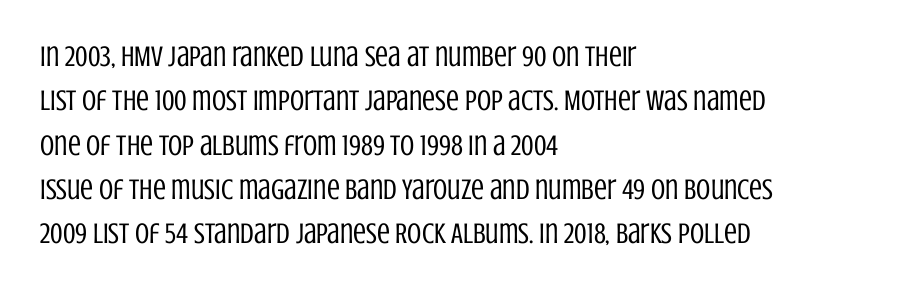
The image shows 29 px regular-weight, condensed sans-serif type, upright; set left-aligned, normal line spacing (1.53x), normal letter spacing, not underlined; low stroke contrast and a large x-height.
